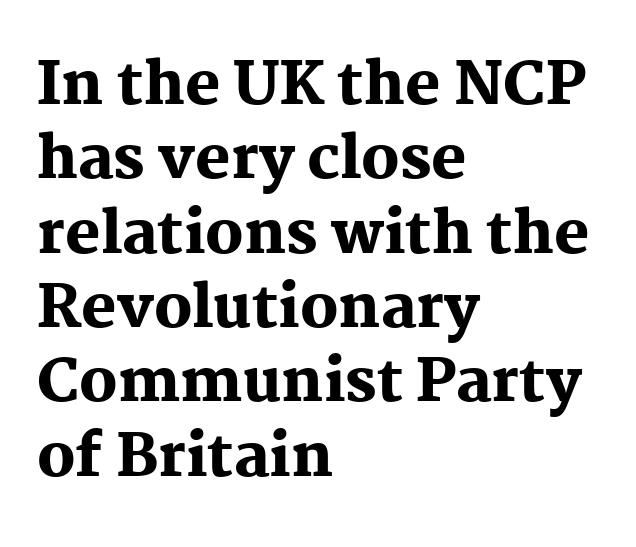
Q: Is the text bold? A: Yes.
Q: Is the text italic (slanted)? A: No, it is upright.
Q: Is the typeface a serif or a sans-serif typeface? A: Serif.
Q: Is the text underlined? A: No.
Q: How is the paragraph aligned? A: Left-aligned.
Q: Is the spacing between letters normal or unusually wide? A: Normal.
Q: Is the spacing between lines tight, normal or loose? A: Normal.
Q: Width (condensed, normal, or wide)? A: Normal.
Q: Stroke contrast? A: Medium.
Q: x-height? A: Medium.
Q: Monospaced? A: No.
